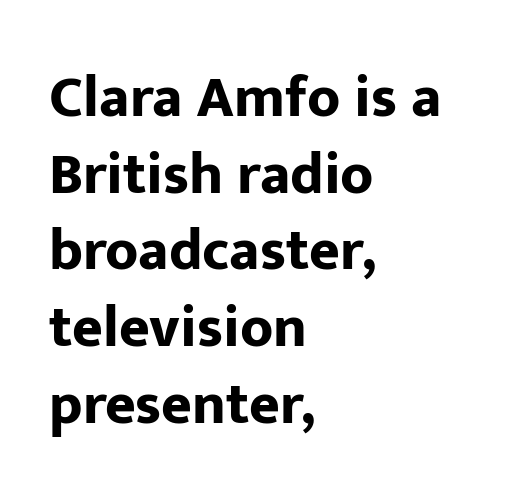
Q: Is the text bold? A: Yes.
Q: Is the text italic (slanted)? A: No, it is upright.
Q: Is the typeface a serif or a sans-serif typeface? A: Sans-serif.
Q: Is the text underlined? A: No.
Q: How is the paragraph aligned? A: Left-aligned.
Q: Is the spacing between letters normal or unusually wide? A: Normal.
Q: Is the spacing between lines tight, normal or loose? A: Normal.
Q: Width (condensed, normal, or wide)? A: Normal.
Q: Stroke contrast? A: Low.
Q: x-height? A: Medium.
Q: Monospaced? A: No.
